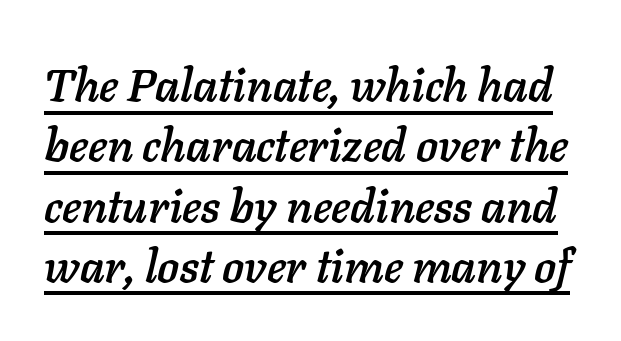
Q: Is the text italic (slanted)? A: Yes, it leans right by about 11 degrees.
Q: Is the text underlined? A: Yes.
Q: Is the spacing between letters normal or unusually wide? A: Normal.
Q: Is the spacing between lines tight, normal or loose? A: Normal.
Q: Width (condensed, normal, or wide)? A: Normal.
Q: Stroke contrast? A: Low.
Q: x-height? A: Medium.
Q: Monospaced? A: No.
